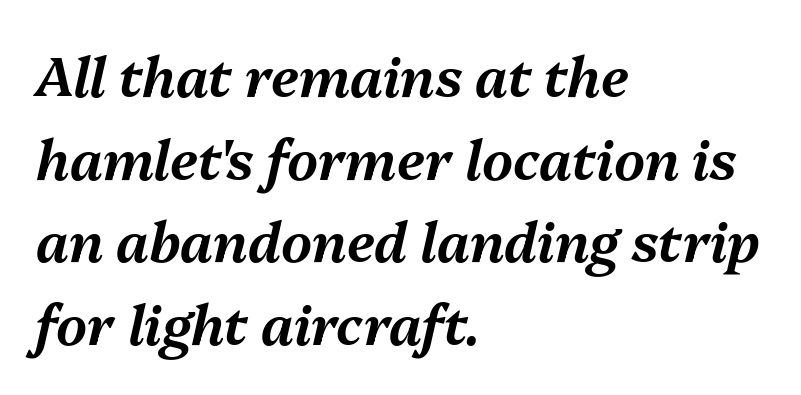
{"italic": "yes", "lean": "right", "slant_degrees": 13, "width": "normal", "stroke_contrast": "medium", "x_height": "medium", "monospaced": "no", "underline": "no", "align": "left", "line_spacing": "normal", "line_spacing_ratio": 1.53, "letter_spacing": "normal", "letter_spacing_em": 0.0, "glyph_px": 54}
